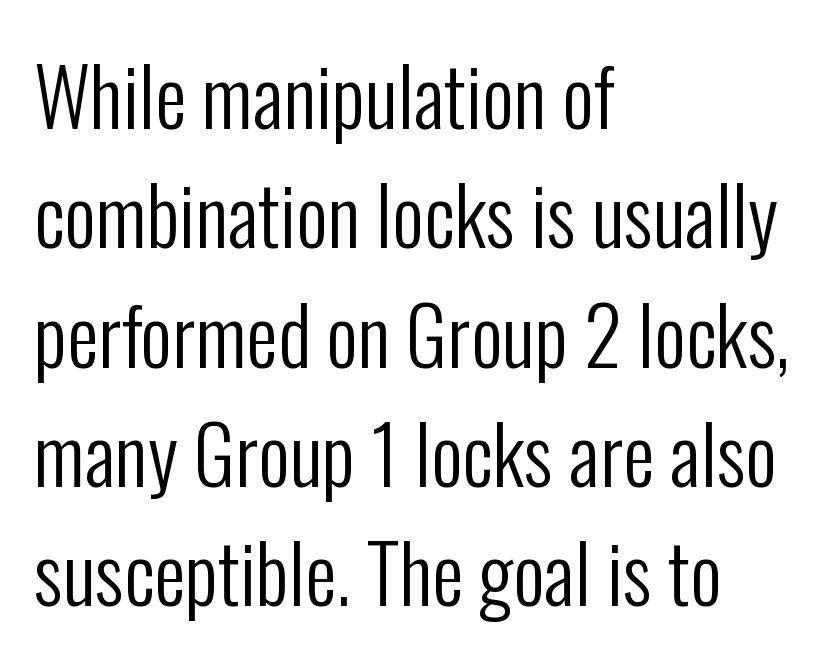
The image shows 79 px regular-weight, condensed sans-serif type, upright; set left-aligned, normal line spacing (1.51x), normal letter spacing, not underlined; low stroke contrast and a medium x-height.
